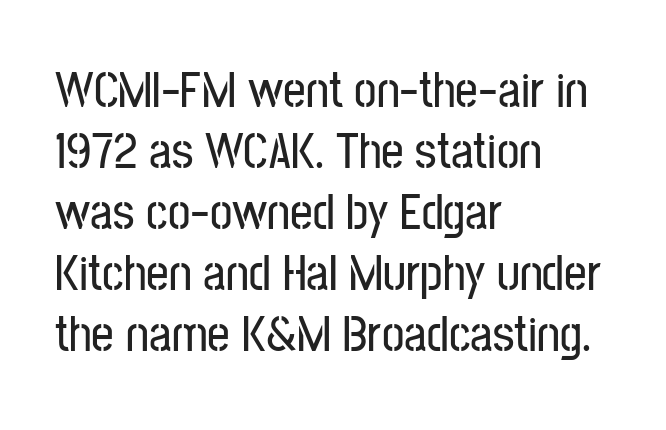
The setting favours the left margin, as ordinary paragraphs usually do. The rendering shows plain stroke endings on the letterforms — a sans-serif design. Any mark beneath the type? The region is blank. This sample has the flowing, uneven cadence of proportional lettering.
